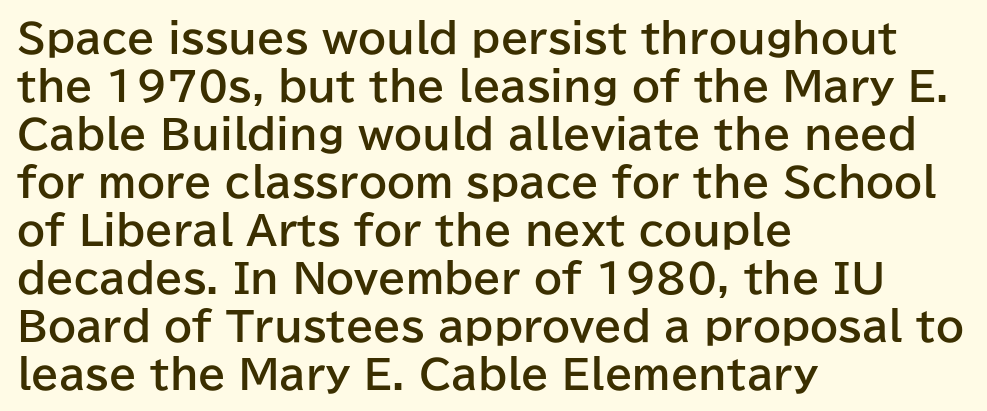
The image shows 40 px bold sans-serif type, upright; set left-aligned, line spacing 1.2x, normal letter spacing, not underlined; low stroke contrast and a medium x-height.
